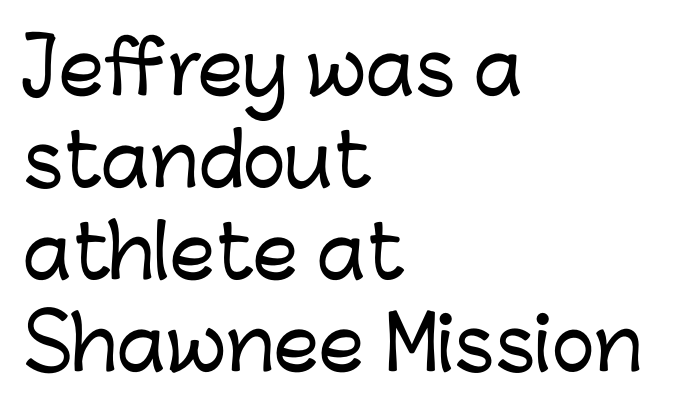
{"serif": "no", "italic": "no", "width": "normal", "stroke_contrast": "low", "x_height": "medium", "monospaced": "no", "underline": "no", "align": "left", "line_spacing": "normal", "line_spacing_ratio": 1.28, "letter_spacing": "normal", "letter_spacing_em": 0.0, "glyph_px": 72}
